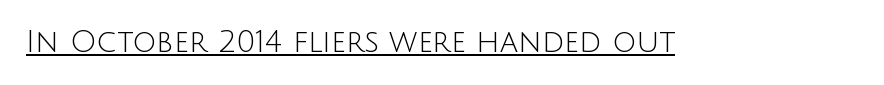
Q: Is the text bold? A: No.
Q: Is the text italic (slanted)? A: No, it is upright.
Q: Is the typeface a serif or a sans-serif typeface? A: Sans-serif.
Q: Is the text underlined? A: Yes.
Q: Is the spacing between letters normal or unusually wide? A: Normal.
Q: Width (condensed, normal, or wide)? A: Normal.
Q: Stroke contrast? A: Low.
Q: x-height? A: Large.
Q: Monospaced? A: No.
